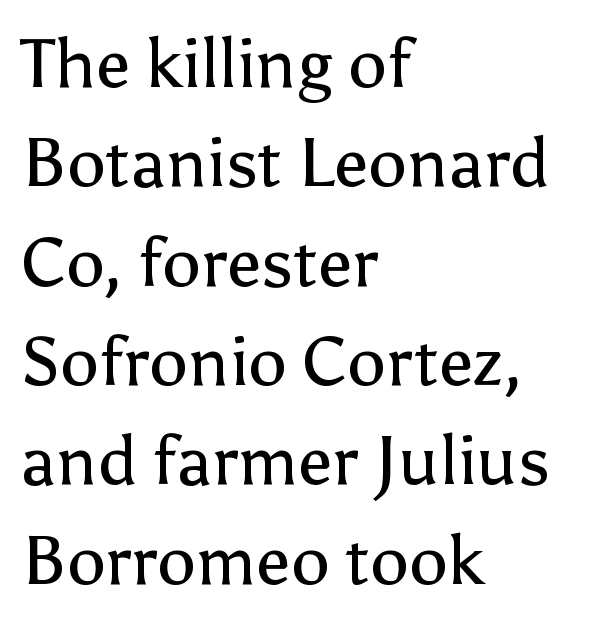
The image shows 69 px regular-weight sans-serif type, upright; set left-aligned, normal line spacing (1.44x), normal letter spacing, not underlined; low stroke contrast and a medium x-height.
